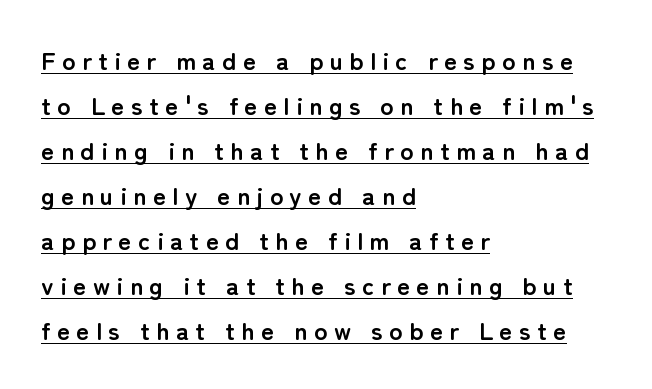
{"italic": "no", "bold": "yes", "underline": "yes", "align": "left", "line_spacing_ratio": 1.8, "letter_spacing": "wide", "letter_spacing_em": 0.26, "glyph_px": 25}
